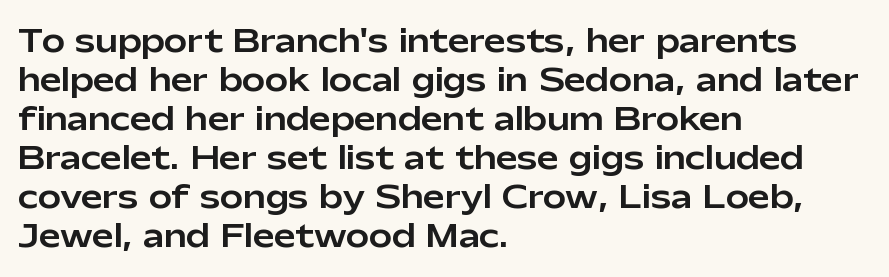
{"serif": "no", "italic": "no", "width": "normal", "stroke_contrast": "low", "x_height": "medium", "monospaced": "no", "underline": "no", "align": "left", "line_spacing": "normal", "line_spacing_ratio": 1.26, "letter_spacing": "normal", "letter_spacing_em": 0.0, "glyph_px": 31}
